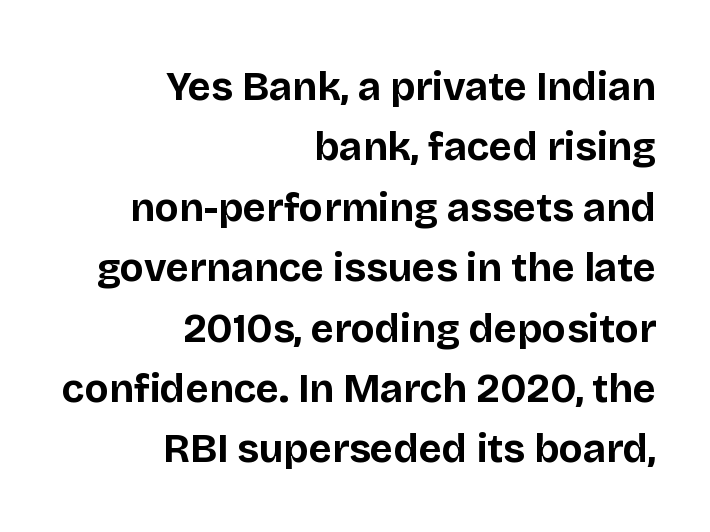
Q: Is the text bold? A: Yes.
Q: Is the text italic (slanted)? A: No, it is upright.
Q: Is the typeface a serif or a sans-serif typeface? A: Sans-serif.
Q: Is the text underlined? A: No.
Q: How is the paragraph aligned? A: Right-aligned.
Q: Is the spacing between letters normal or unusually wide? A: Normal.
Q: Is the spacing between lines tight, normal or loose? A: Normal.
Q: Width (condensed, normal, or wide)? A: Normal.
Q: Stroke contrast? A: Low.
Q: x-height? A: Large.
Q: Monospaced? A: No.
